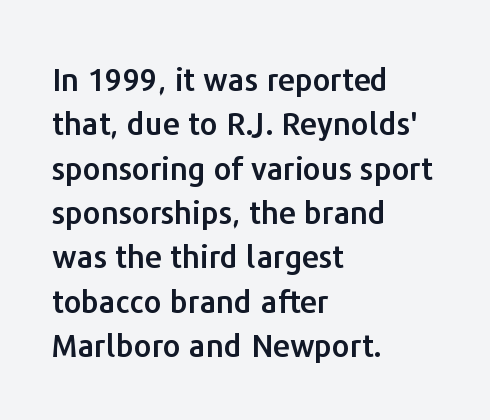
Q: Is the text italic (slanted)? A: No, it is upright.
Q: Is the typeface a serif or a sans-serif typeface? A: Sans-serif.
Q: Is the text underlined? A: No.
Q: How is the paragraph aligned? A: Left-aligned.
Q: Is the spacing between letters normal or unusually wide? A: Normal.
Q: Is the spacing between lines tight, normal or loose? A: Normal.
Q: Width (condensed, normal, or wide)? A: Normal.
Q: Stroke contrast? A: Low.
Q: x-height? A: Medium.
Q: Monospaced? A: No.
